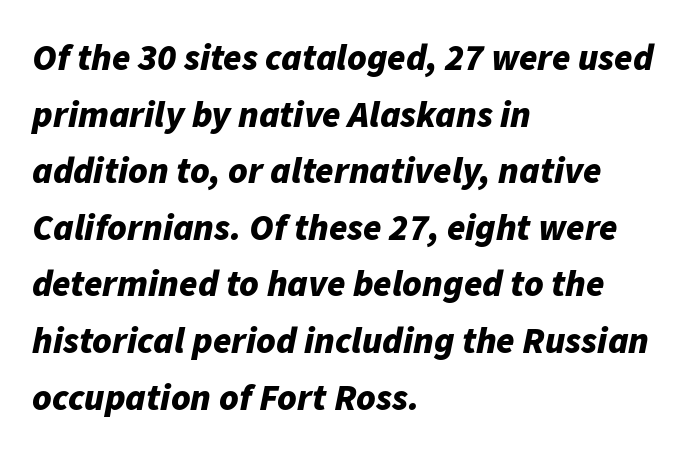
Strokes here are thick enough to call this a true bold. Lines of text with bare space underneath. These lines stack with their left ends in a neat column. If you measured baseline to baseline, you'd find a middling distance. Is the letter spacing exaggerated? No — it looks like the ordinary default. The face used here is proportionally spaced, like ordinary book or web type.
